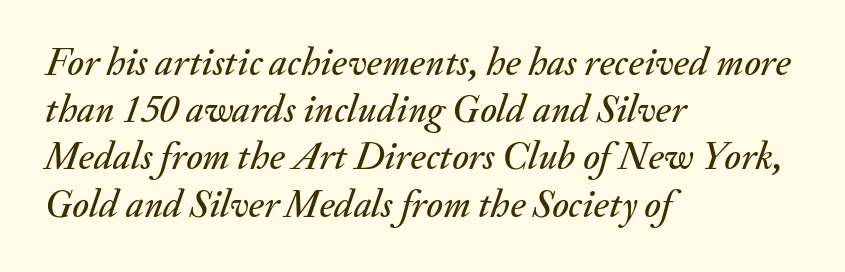
Q: Is the text italic (slanted)? A: Yes, it leans right by about 20 degrees.
Q: Is the text underlined? A: No.
Q: How is the paragraph aligned? A: Left-aligned.
Q: Is the spacing between letters normal or unusually wide? A: Normal.
Q: Width (condensed, normal, or wide)? A: Normal.
Q: Stroke contrast? A: Medium.
Q: x-height? A: Small.
Q: Monospaced? A: No.
